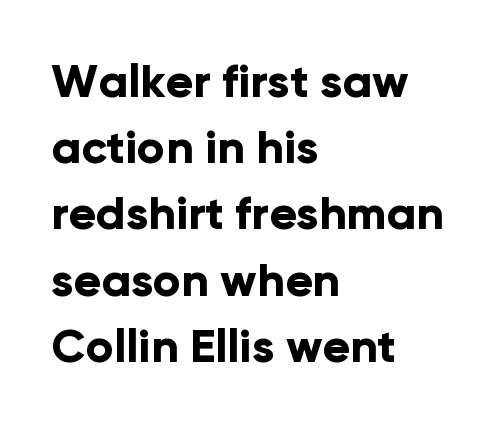
Glyph-to-glyph distance matches everyday printed text. Nobody drew a line under any word here. The designer left line spacing at the default. Teacher's note: observe the even left margin — that is flush-left alignment.
